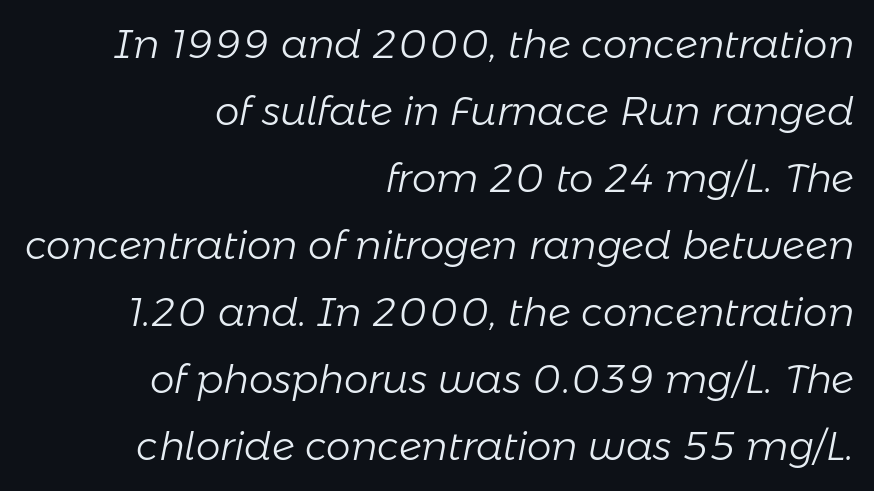
{"italic": "yes", "lean": "right", "slant_degrees": 11, "bold": "no", "weight": "light", "width": "normal", "stroke_contrast": "low", "x_height": "medium", "monospaced": "no", "underline": "no", "align": "right", "line_spacing_ratio": 1.72, "letter_spacing": "normal", "letter_spacing_em": 0.0, "glyph_px": 39}
